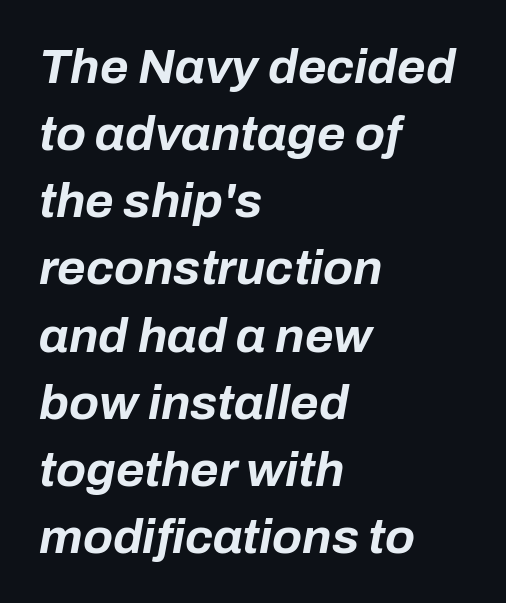
Compared with typical paragraphs, the rows here are spaced about the same. The space directly below the letters is spotless. Summary of weight: heavy, a full bold. Does the copy run flush right? No — it runs flush left. Words appear dense and cohesive because spacing is normal.
